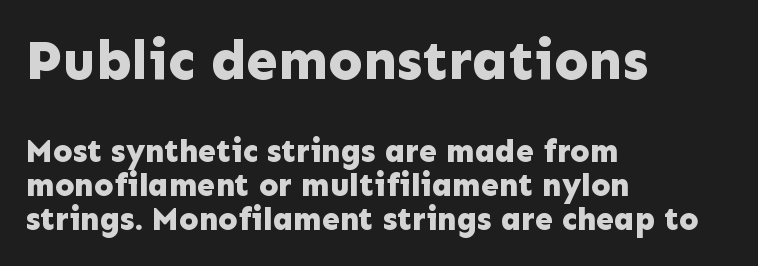
What's the leading like? Squeezed, with rows nearly overlapping. Grotesque or geometric, the face here clearly has no serifs. Pretty heavy lettering here — definitely bold. The gaps between neighbouring characters are ordinary and unremarkable. This rendering uses left alignment, leaving the right contour irregular. The emphasis by scale lands on block number one, above.
